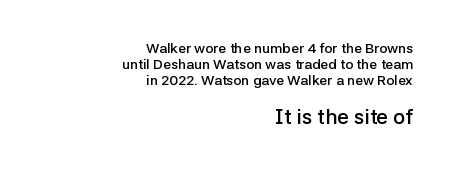
The image shows 21 px text type, upright; set right-aligned, tight line spacing (1.15x), normal letter spacing, not underlined; the second (bottom) block is 1.5x larger.
